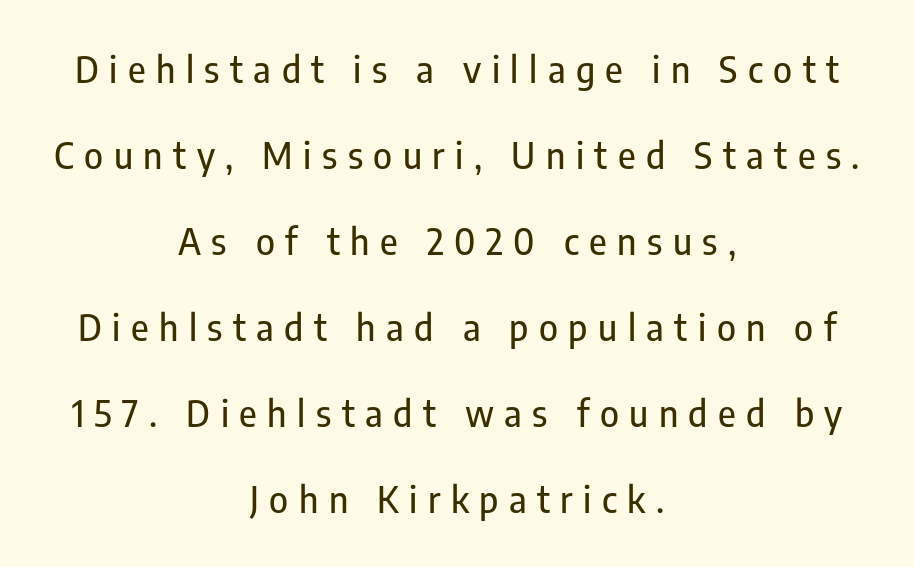
{"serif": "no", "italic": "no", "width": "condensed", "stroke_contrast": "low", "x_height": "medium", "monospaced": "no", "underline": "no", "align": "center", "line_spacing": "loose", "line_spacing_ratio": 2.39, "letter_spacing": "wide", "letter_spacing_em": 0.29, "glyph_px": 36}
